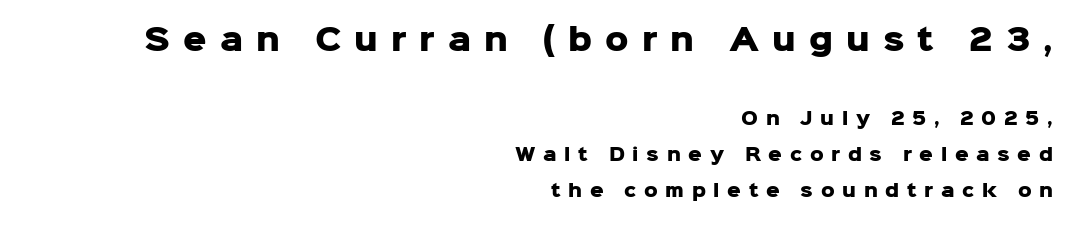
Nothing sits at the stroke ends, so this counts as sans-serif. Caption: multi-line text, flush right, ragged left. Size hierarchy here favors the leading block over the trailing one. The axis of the letterforms is exactly vertical.
